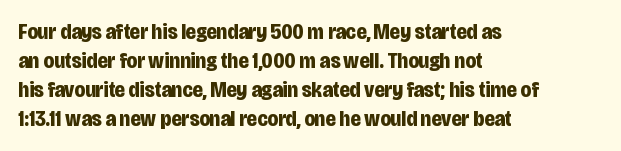
I'd describe the lettering as bold — thick and assertive. Line starts are locked; line ends wander. Nope, not italic — everything's standing straight. Only glyphs here, with clear space below each row.
